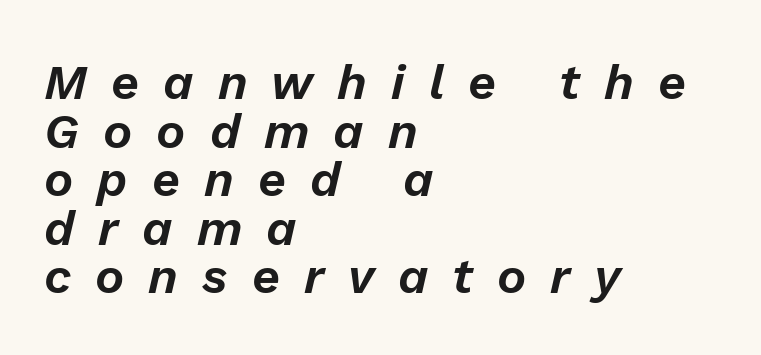
Q: Is the text italic (slanted)? A: Yes, it leans right by about 13 degrees.
Q: Is the text underlined? A: No.
Q: How is the paragraph aligned? A: Left-aligned.
Q: Is the spacing between letters normal or unusually wide? A: Unusually wide.
Q: Is the spacing between lines tight, normal or loose? A: Tight.
Q: Width (condensed, normal, or wide)? A: Normal.
Q: Stroke contrast? A: Low.
Q: x-height? A: Medium.
Q: Monospaced? A: No.
